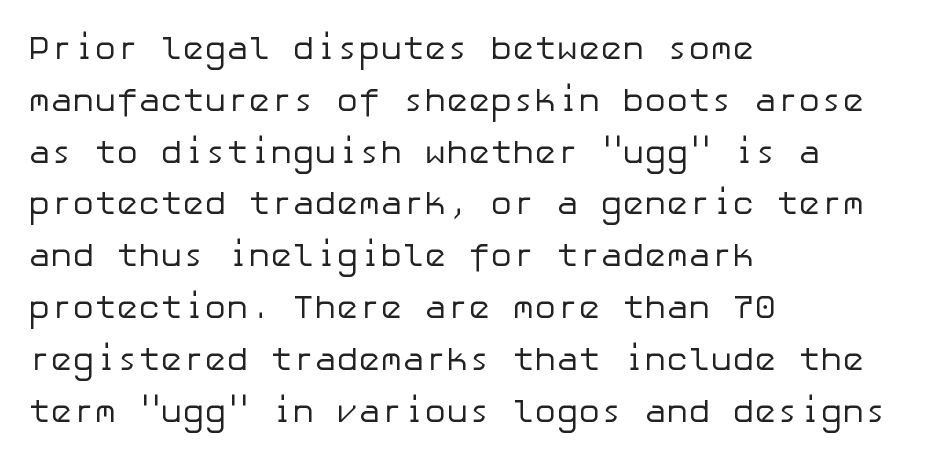
The image shows 33 px regular-weight sans-serif type, upright; set left-aligned, normal line spacing (1.57x), normal letter spacing, not underlined; low stroke contrast and a medium x-height.
